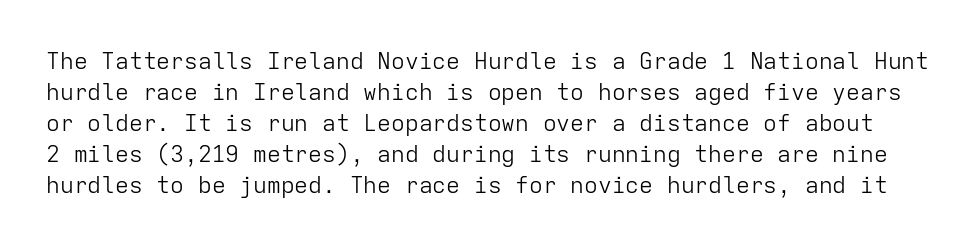
Stroke thickness stays within the range of a standard reading face or lighter. The passage shown stacks its lines at a standard gap. A typesetter would mark this as roman, not italic. The zone under the glyphs is completely vacant.
